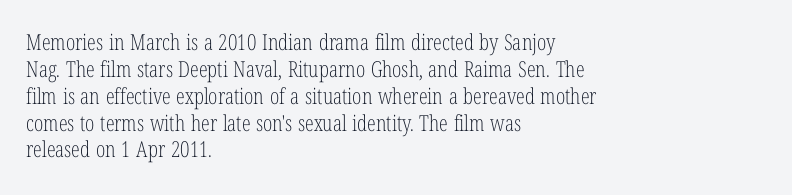
{"italic": "no", "bold": "no", "underline": "no", "align": "left", "line_spacing_ratio": 1.22, "letter_spacing": "normal", "letter_spacing_em": 0.0, "glyph_px": 22}
